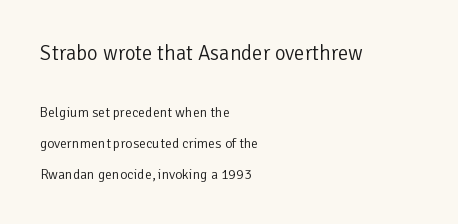
The image shows 21 px text type, upright; set left-aligned, loose line spacing (2.2x), normal letter spacing, not underlined; the first (top) block is 1.5x larger.
